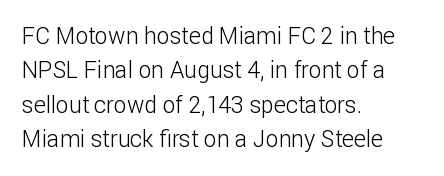
Q: Is the text bold? A: No.
Q: Is the text italic (slanted)? A: No, it is upright.
Q: Is the text underlined? A: No.
Q: How is the paragraph aligned? A: Left-aligned.
Q: Is the spacing between letters normal or unusually wide? A: Normal.
Q: Is the spacing between lines tight, normal or loose? A: Normal.
